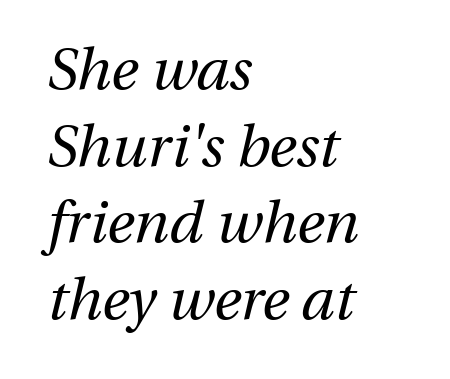
{"italic": "yes", "lean": "right", "slant_degrees": 13, "bold": "no", "weight": "regular", "width": "normal", "stroke_contrast": "medium", "x_height": "medium", "monospaced": "no", "underline": "no", "align": "left", "line_spacing": "normal", "line_spacing_ratio": 1.32, "letter_spacing": "normal", "letter_spacing_em": 0.0, "glyph_px": 58}
